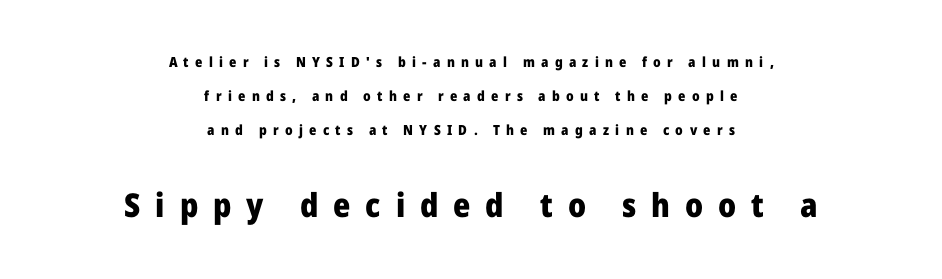
The image shows 33 px heavy sans-serif type, upright; set centered, loose line spacing (2.44x), unusually wide letter spacing (+0.45 em), not underlined; the second (bottom) block is 2.36x larger; low stroke contrast and a medium x-height.
